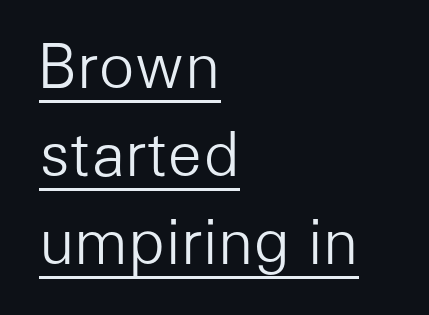
The image shows 60 px light sans-serif type, upright; set left-aligned, normal line spacing (1.47x), normal letter spacing, underlined; low stroke contrast and a medium x-height.
